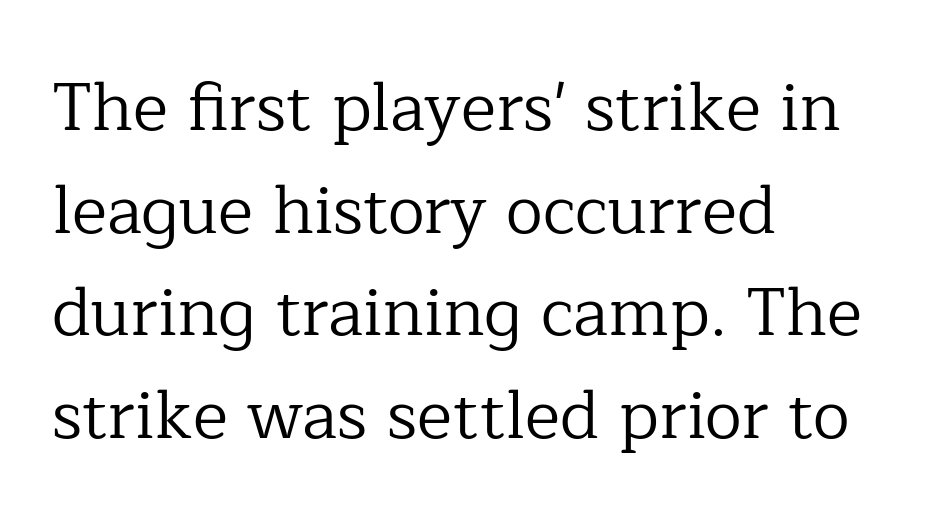
{"serif": "yes", "italic": "no", "bold": "no", "weight": "regular", "width": "normal", "stroke_contrast": "low", "x_height": "medium", "monospaced": "no", "underline": "no", "align": "left", "line_spacing": "normal", "line_spacing_ratio": 1.53, "letter_spacing": "normal", "letter_spacing_em": 0.0, "glyph_px": 67}
